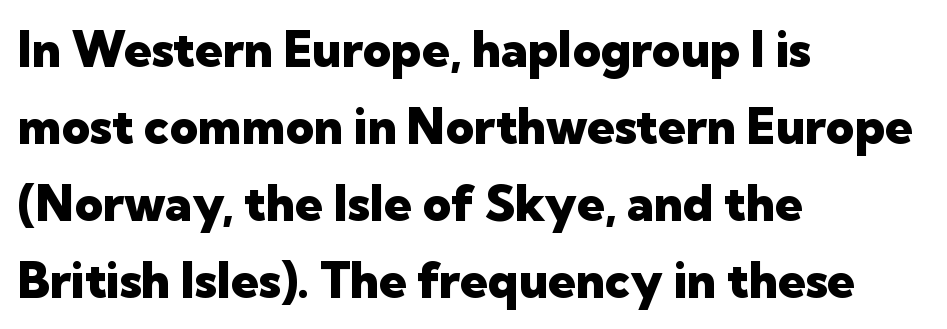
The rendering anchors every line to the left-hand side. This sample has the flowing, uneven cadence of proportional lettering. These lines keep a tight, regular rhythm from letter to letter. The strip under each line holds only bare page. Each new line begins a customary step beneath the previous one. Stroke terminals: plain, sans-serif.
